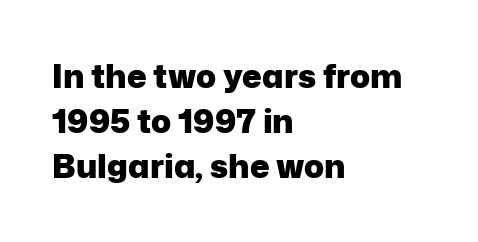
The image shows 33 px heavy sans-serif type, upright; set left-aligned, normal line spacing (1.37x), normal letter spacing, not underlined; low stroke contrast and a medium x-height.
